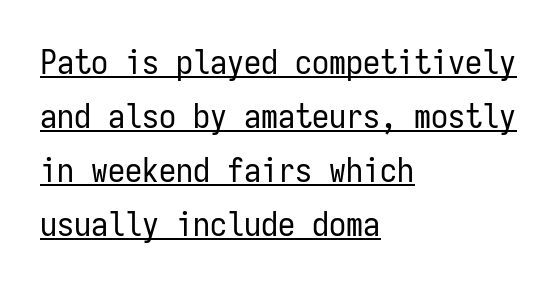
Q: Is the text bold? A: No.
Q: Is the text italic (slanted)? A: No, it is upright.
Q: Is the typeface a serif or a sans-serif typeface? A: Sans-serif.
Q: Is the text underlined? A: Yes.
Q: How is the paragraph aligned? A: Left-aligned.
Q: Is the spacing between letters normal or unusually wide? A: Normal.
Q: Is the spacing between lines tight, normal or loose? A: Normal.
Q: Width (condensed, normal, or wide)? A: Condensed.
Q: Stroke contrast? A: Low.
Q: x-height? A: Medium.
Q: Monospaced? A: Yes.
